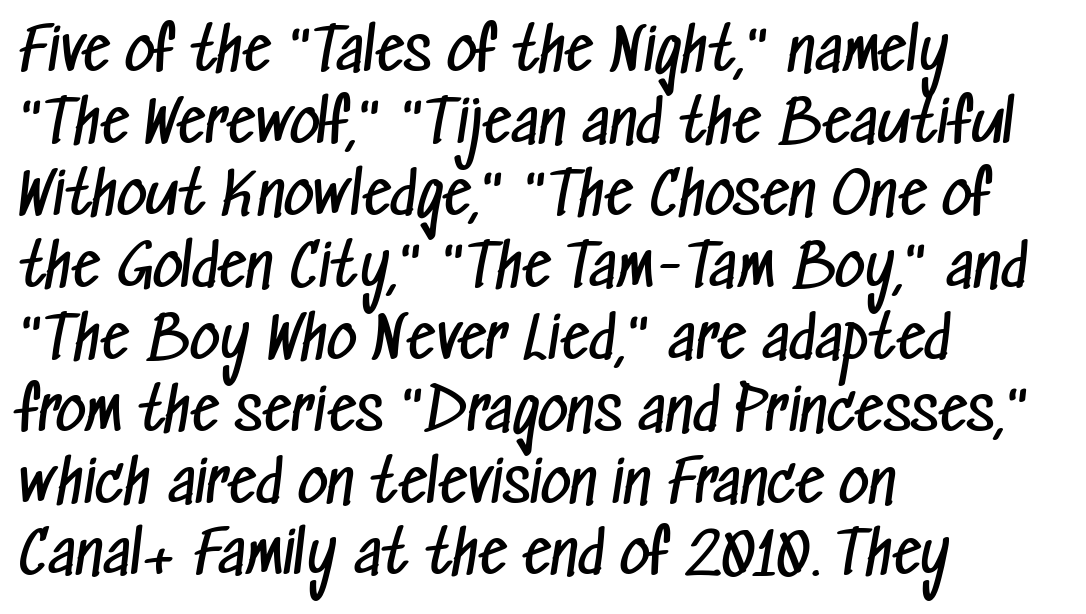
The image shows 58 px regular-weight, condensed sans-serif type; set left-aligned, line spacing 1.24x, normal letter spacing, not underlined; low stroke contrast and a medium x-height.
